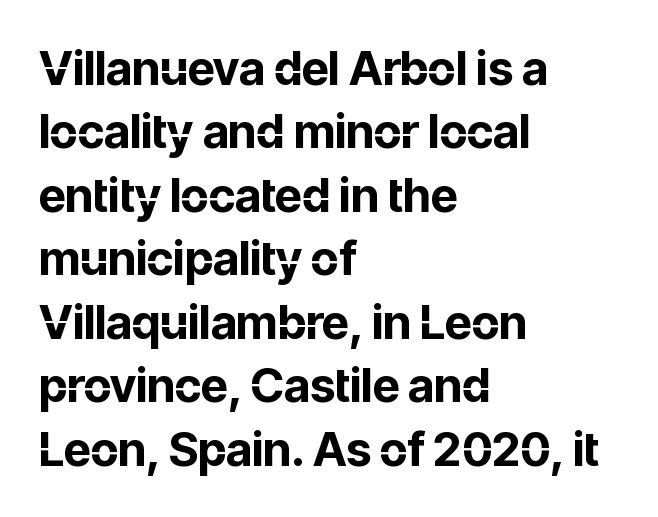
The image shows 47 px bold sans-serif type, upright; set left-aligned, normal line spacing (1.35x), normal letter spacing, not underlined; low stroke contrast and a medium x-height.
